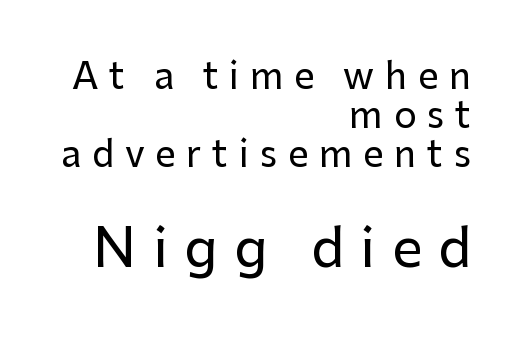
Proportional: the letters do not fall into vertical columns. Where is the straight margin? On the right. If you drew a line through each stem, it would be perfectly vertical. Does the leading feel generous? Not at all — it's pinched. Has an underline been added? It has not.
